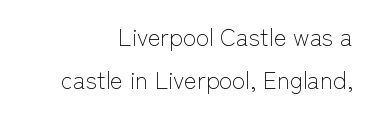
No heavy texture on the line: the type isn't bold. Compared with typical body copy, the letter spacing here is the same. Visually the block forms a straight wall on the right and a jagged coastline on the left. Nope, not italic — everything's standing straight.
